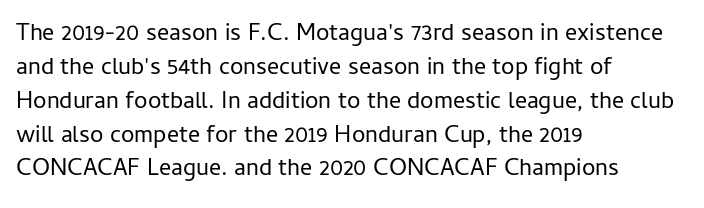
Q: Is the text bold? A: No.
Q: Is the text italic (slanted)? A: No, it is upright.
Q: Is the text underlined? A: No.
Q: How is the paragraph aligned? A: Left-aligned.
Q: Is the spacing between letters normal or unusually wide? A: Normal.
Q: Is the spacing between lines tight, normal or loose? A: Normal.
